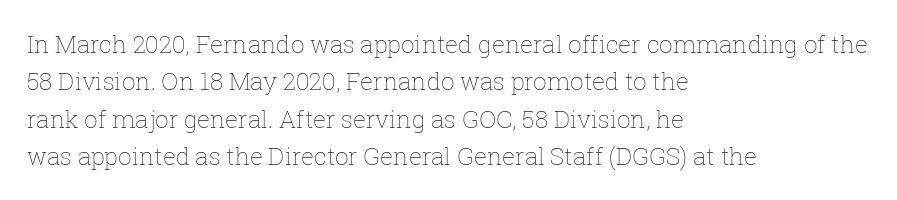
Q: Is the text bold? A: No.
Q: Is the text italic (slanted)? A: No, it is upright.
Q: Is the text underlined? A: No.
Q: How is the paragraph aligned? A: Left-aligned.
Q: Is the spacing between letters normal or unusually wide? A: Normal.
Q: Is the spacing between lines tight, normal or loose? A: Normal.
